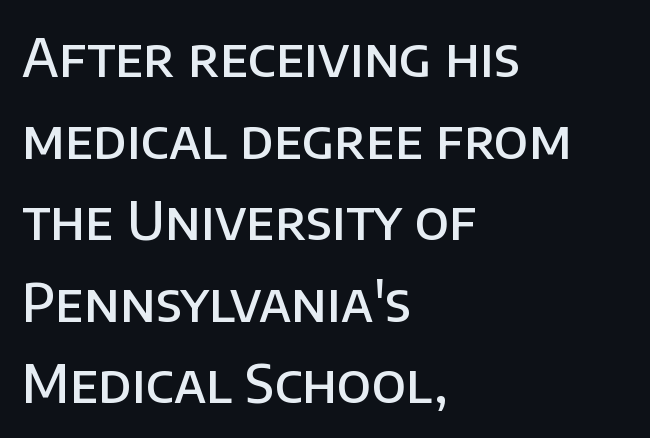
Q: Is the text bold? A: Semi-bold.
Q: Is the text italic (slanted)? A: No, it is upright.
Q: Is the typeface a serif or a sans-serif typeface? A: Sans-serif.
Q: Is the text underlined? A: No.
Q: How is the paragraph aligned? A: Left-aligned.
Q: Is the spacing between letters normal or unusually wide? A: Normal.
Q: Is the spacing between lines tight, normal or loose? A: Normal.
Q: Width (condensed, normal, or wide)? A: Normal.
Q: Stroke contrast? A: Low.
Q: x-height? A: Large.
Q: Monospaced? A: No.
